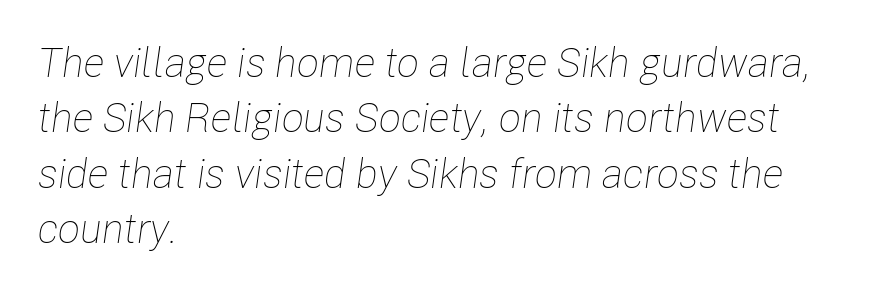
The image shows 41 px thin, condensed type, italic (leaning right); set left-aligned, normal line spacing (1.35x), normal letter spacing, not underlined; low stroke contrast and a medium x-height.
